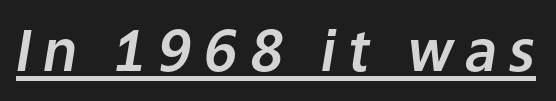
The image shows 56 px text type, italic (leaning right); set unusually wide letter spacing (+0.21 em), underlined; low stroke contrast and a medium x-height.
